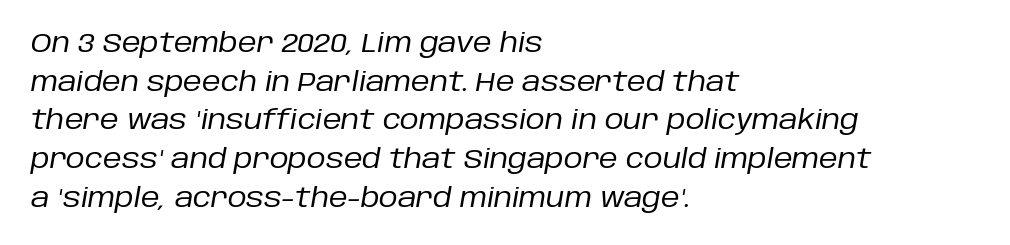
{"italic": "yes", "lean": "right", "slant_degrees": 10, "bold": "no", "underline": "no", "align": "left", "line_spacing": "normal", "line_spacing_ratio": 1.49, "letter_spacing": "normal", "letter_spacing_em": 0.0, "glyph_px": 26}
